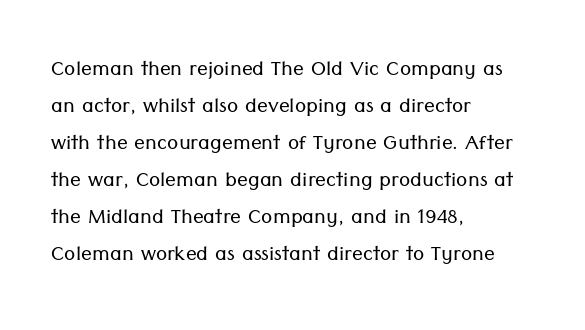
{"italic": "no", "bold": "no", "underline": "no", "align": "left", "line_spacing": "normal", "line_spacing_ratio": 1.37, "letter_spacing": "normal", "letter_spacing_em": 0.0, "glyph_px": 27}
